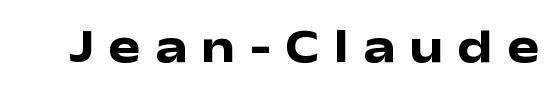
{"serif": "no", "italic": "no", "bold": "yes", "weight": "heavy", "width": "wide", "stroke_contrast": "low", "x_height": "medium", "monospaced": "no", "underline": "no", "letter_spacing": "wide", "letter_spacing_em": 0.29, "glyph_px": 48}
